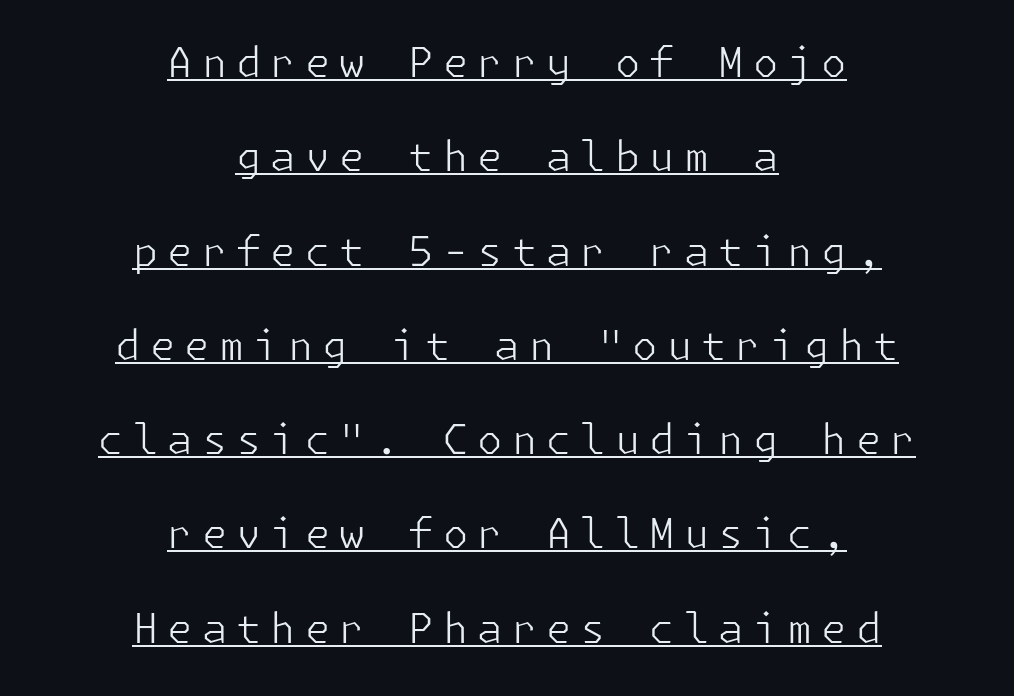
The image shows 41 px light sans-serif type, upright; set centered, loose line spacing (2.3x), unusually wide letter spacing (+0.22 em), underlined; low stroke contrast and a medium x-height.
